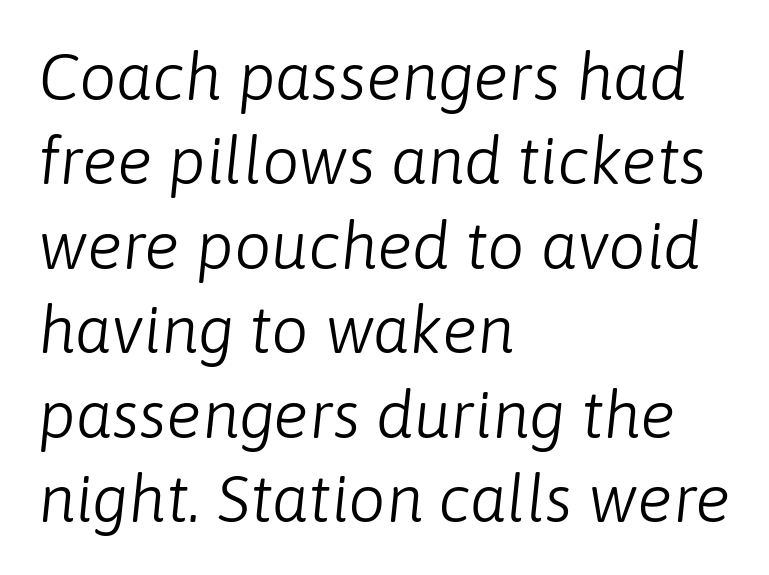
{"italic": "yes", "lean": "right", "slant_degrees": 6, "bold": "no", "weight": "light", "width": "normal", "stroke_contrast": "low", "x_height": "medium", "monospaced": "no", "underline": "no", "align": "left", "line_spacing": "normal", "line_spacing_ratio": 1.28, "letter_spacing": "normal", "letter_spacing_em": 0.0, "glyph_px": 66}
